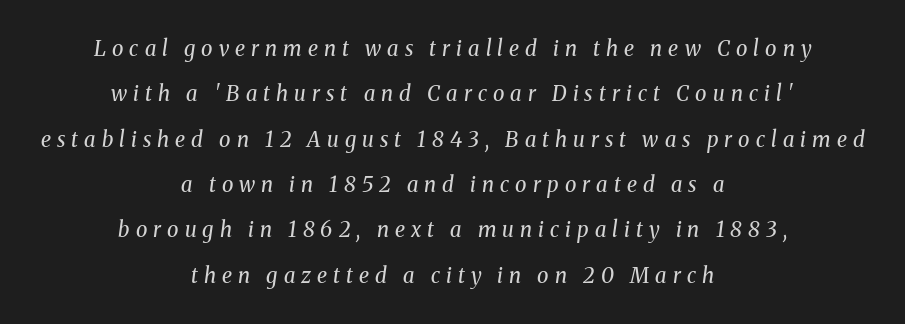
Is the type slanted? Yes — the strokes lean at a clear angle. Inter-character spacing is expanded well beyond the font's built-in metrics. Stem width sits at or under what a default text font uses. Honestly, the rows look like they've been pulled way apart.
